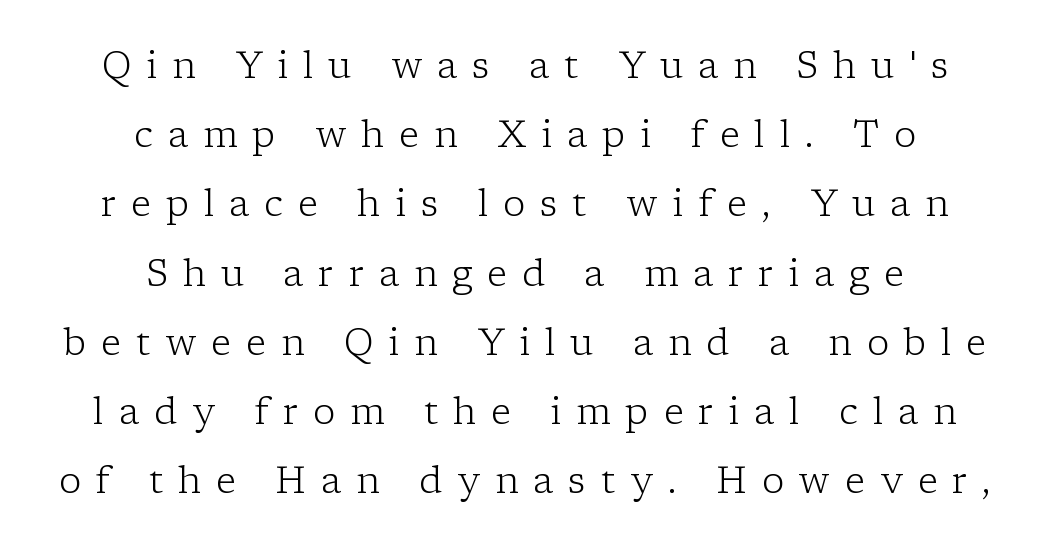
The image shows 37 px light serif type, upright; set centered, line spacing 1.87x, unusually wide letter spacing (+0.4 em), not underlined; low stroke contrast and a medium x-height.
